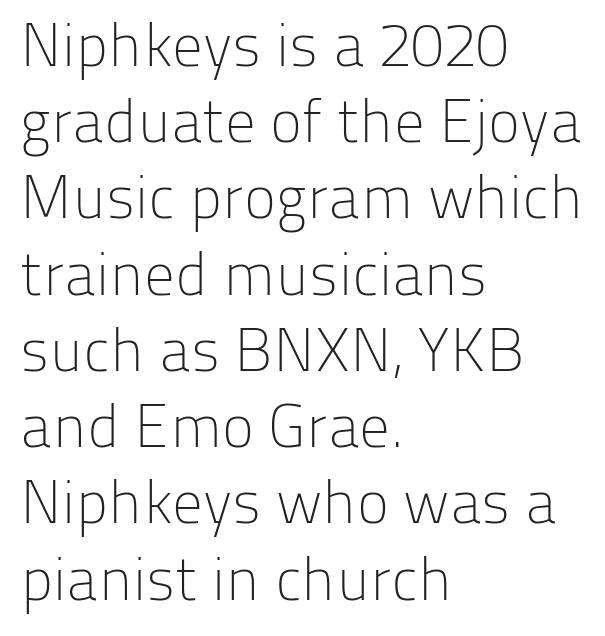
Q: Is the text bold? A: No.
Q: Is the text italic (slanted)? A: No, it is upright.
Q: Is the typeface a serif or a sans-serif typeface? A: Sans-serif.
Q: Is the text underlined? A: No.
Q: How is the paragraph aligned? A: Left-aligned.
Q: Is the spacing between letters normal or unusually wide? A: Normal.
Q: Is the spacing between lines tight, normal or loose? A: Normal.
Q: Width (condensed, normal, or wide)? A: Normal.
Q: Stroke contrast? A: Low.
Q: x-height? A: Medium.
Q: Monospaced? A: No.
